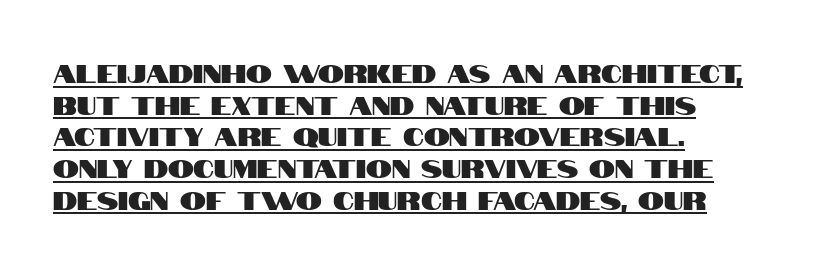
{"italic": "no", "underline": "yes", "align": "left", "line_spacing_ratio": 1.22, "letter_spacing": "normal", "letter_spacing_em": 0.0, "glyph_px": 26}
